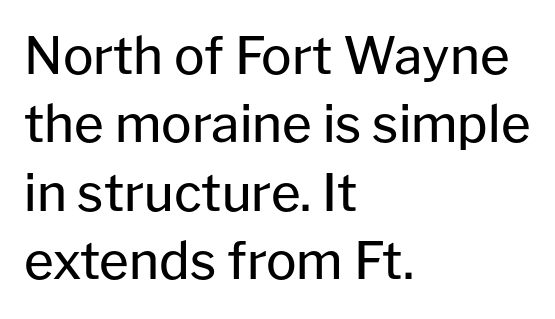
The image shows 51 px regular-weight sans-serif type, upright; set left-aligned, normal line spacing (1.34x), normal letter spacing, not underlined; low stroke contrast and a medium x-height.
